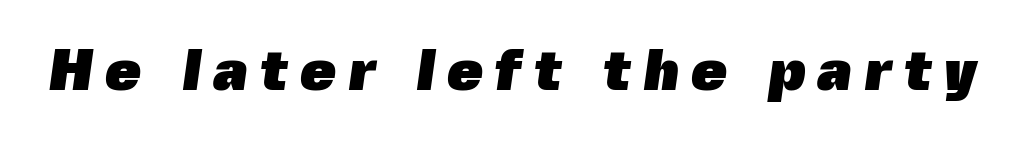
Q: Is the text bold? A: Yes.
Q: Is the typeface a serif or a sans-serif typeface? A: Sans-serif.
Q: Is the text underlined? A: No.
Q: Is the spacing between letters normal or unusually wide? A: Unusually wide.
Q: Width (condensed, normal, or wide)? A: Normal.
Q: x-height? A: Medium.
Q: Monospaced? A: No.
